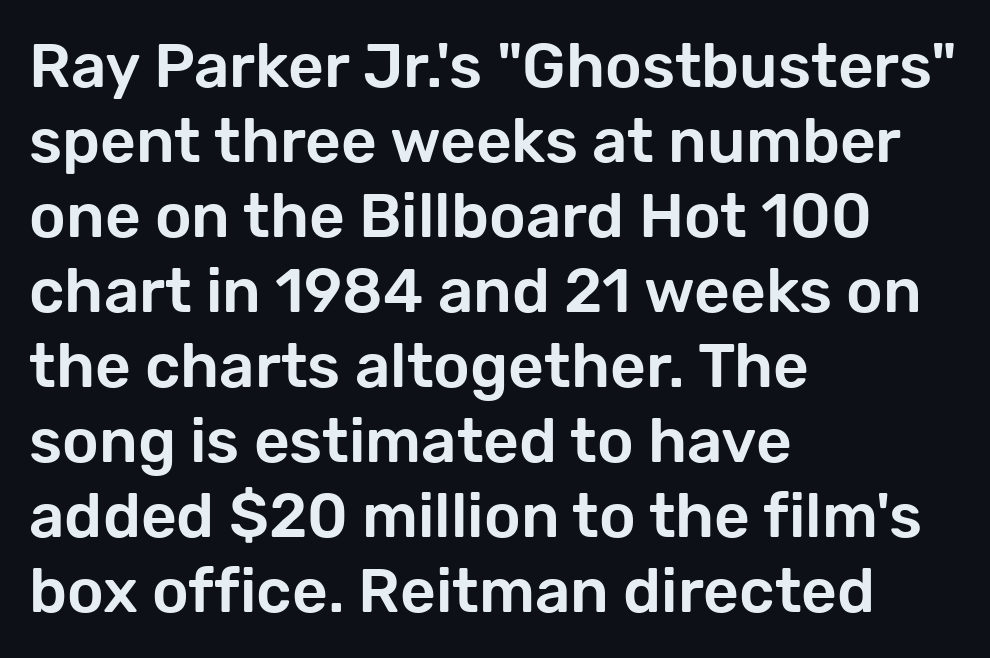
Students, note that the glyphs here touch the page at normal intervals. Only glyphs here, with clear space below each row. A sans-serif font was chosen for this passage. The axis of the letterforms is exactly vertical. Layout note: lines flush left.
